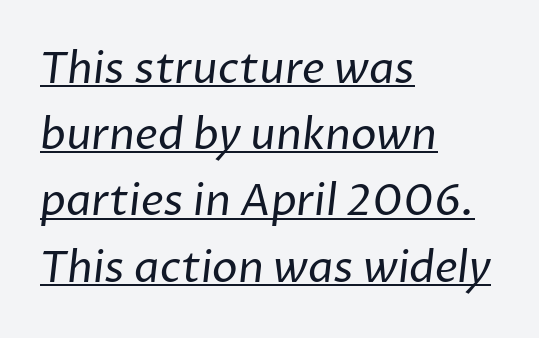
The image shows 43 px regular-weight sans-serif type; set left-aligned, normal line spacing (1.54x), normal letter spacing, underlined; low stroke contrast and a medium x-height.
